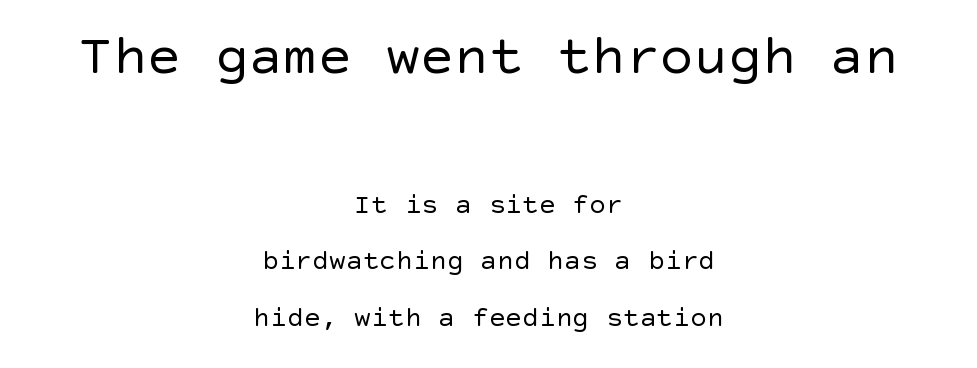
{"serif": "no", "italic": "no", "bold": "no", "weight": "regular", "width": "normal", "x_height": "large", "underline": "no", "align": "center", "line_spacing": "loose", "line_spacing_ratio": 2.01, "letter_spacing": "normal", "letter_spacing_em": 0.0, "larger_block": "first", "size_ratio": 2.04, "glyph_px": 57}
